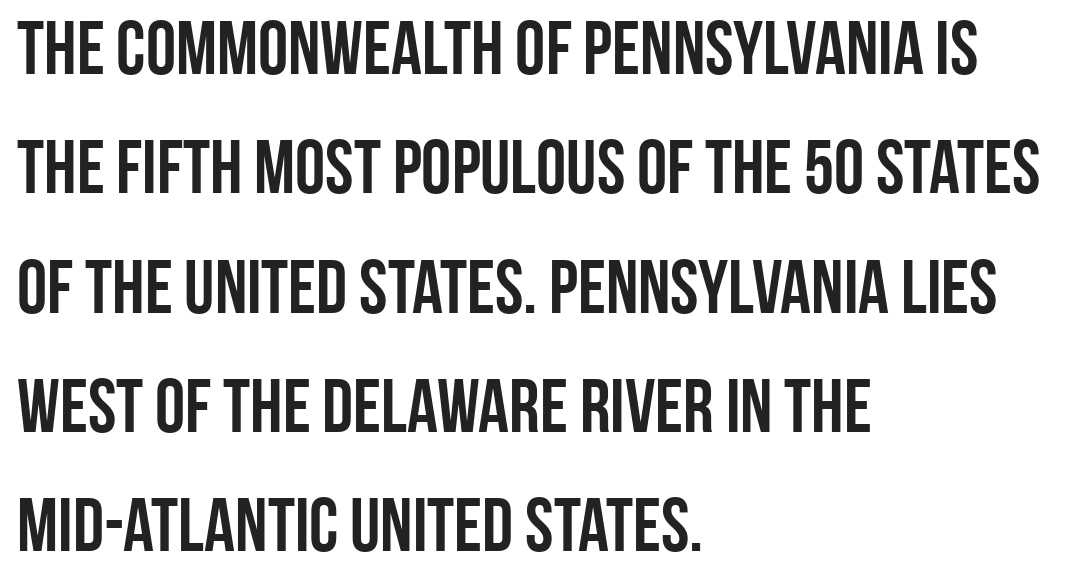
Q: Is the text italic (slanted)? A: No, it is upright.
Q: Is the typeface a serif or a sans-serif typeface? A: Sans-serif.
Q: Is the text underlined? A: No.
Q: How is the paragraph aligned? A: Left-aligned.
Q: Is the spacing between letters normal or unusually wide? A: Normal.
Q: Is the spacing between lines tight, normal or loose? A: Normal.
Q: Width (condensed, normal, or wide)? A: Condensed.
Q: Stroke contrast? A: Low.
Q: x-height? A: Large.
Q: Monospaced? A: No.
